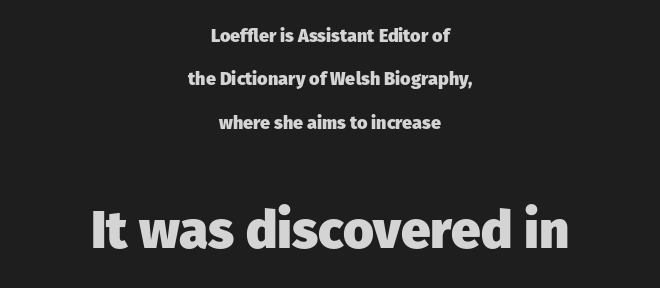
{"serif": "no", "italic": "no", "bold": "yes", "weight": "heavy", "width": "normal", "stroke_contrast": "low", "x_height": "medium", "monospaced": "no", "underline": "no", "align": "center", "line_spacing": "loose", "line_spacing_ratio": 2.41, "letter_spacing": "normal", "letter_spacing_em": 0.0, "larger_block": "second", "size_ratio": 2.94, "glyph_px": 53}
